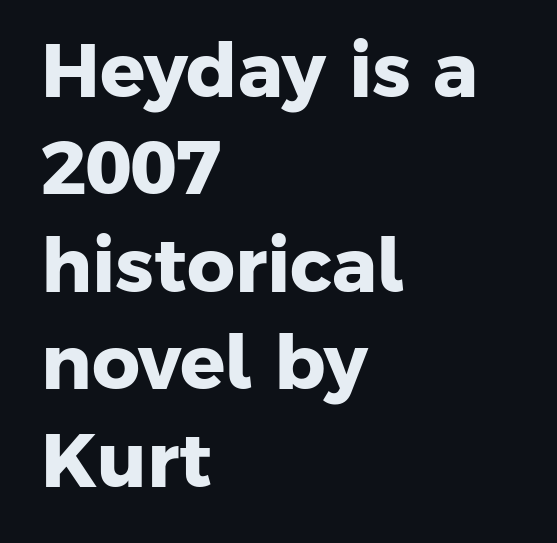
{"serif": "no", "bold": "yes", "weight": "heavy", "width": "normal", "stroke_contrast": "low", "x_height": "medium", "monospaced": "no", "underline": "no", "align": "left", "line_spacing": "normal", "line_spacing_ratio": 1.3, "letter_spacing": "normal", "letter_spacing_em": 0.0, "glyph_px": 75}
